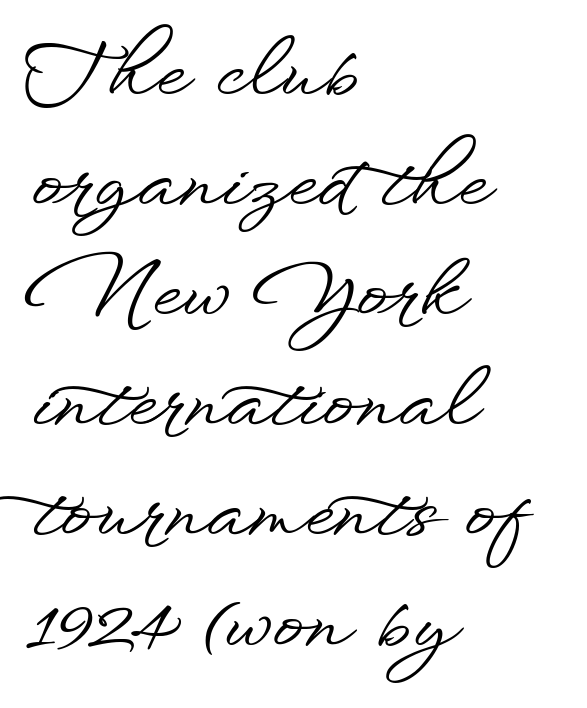
Q: Is the text italic (slanted)? A: Yes.
Q: Is the typeface a serif or a sans-serif typeface? A: Sans-serif.
Q: Is the text underlined? A: No.
Q: How is the paragraph aligned? A: Left-aligned.
Q: Is the spacing between letters normal or unusually wide? A: Normal.
Q: Is the spacing between lines tight, normal or loose? A: Normal.
Q: Width (condensed, normal, or wide)? A: Wide.
Q: Stroke contrast? A: Low.
Q: x-height? A: Small.
Q: Monospaced? A: No.
